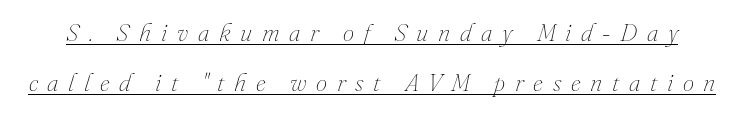
Q: Is the text bold? A: No.
Q: Is the text italic (slanted)? A: Yes, it leans right by about 16 degrees.
Q: Is the text underlined? A: Yes.
Q: Is the spacing between letters normal or unusually wide? A: Unusually wide.
Q: Is the spacing between lines tight, normal or loose? A: Loose.
